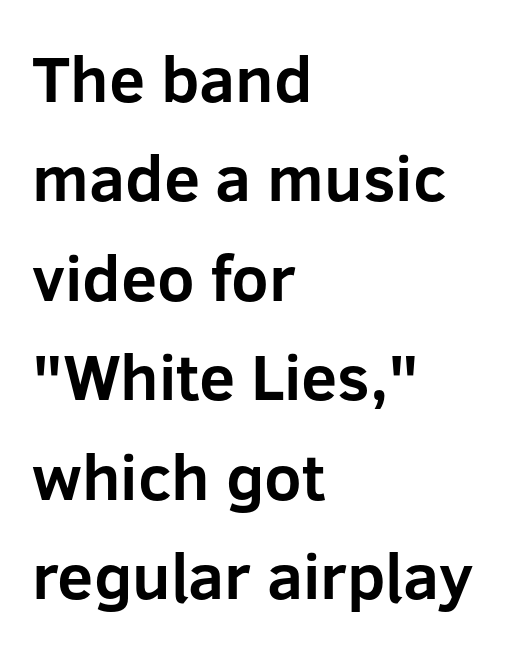
The letters stand straight up with perfectly vertical stems. The characters display no serif detailing; their extremities are plain. If you drew a ruler down the left edge, every line would touch it. Each glyph is drawn with heavy, bold strokes.
